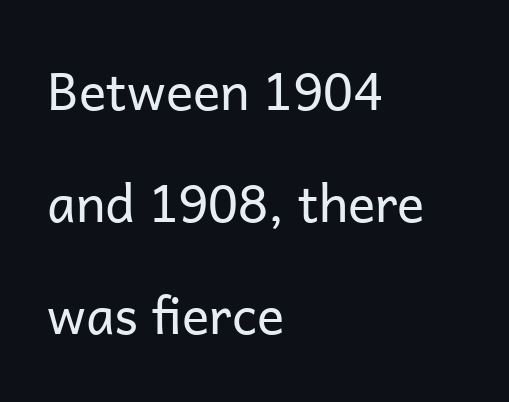
{"serif": "no", "italic": "no", "bold": "no", "weight": "regular", "width": "normal", "stroke_contrast": "low", "x_height": "medium", "monospaced": "no", "underline": "no", "align": "left", "line_spacing": "loose", "line_spacing_ratio": 2.2, "letter_spacing": "normal", "letter_spacing_em": 0.0, "glyph_px": 51}
